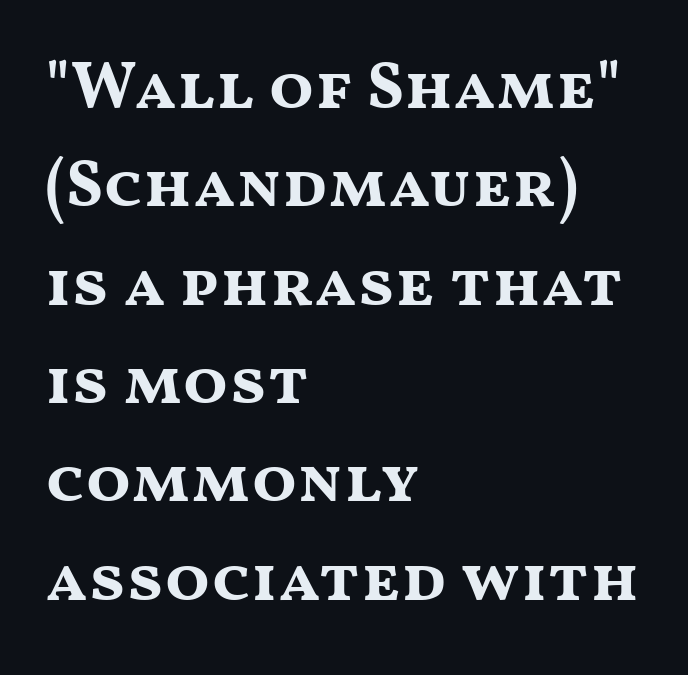
The image shows 66 px bold, wide sans-serif type, upright; set left-aligned, normal line spacing (1.49x), normal letter spacing, not underlined; medium stroke contrast and a medium x-height.
